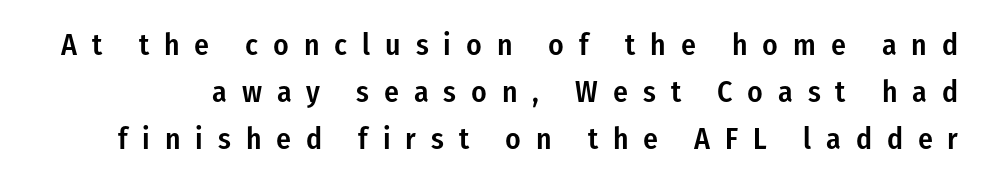
{"serif": "no", "italic": "no", "bold": "semi", "weight": "semibold", "width": "condensed", "stroke_contrast": "low", "x_height": "medium", "monospaced": "no", "underline": "no", "line_spacing": "normal", "line_spacing_ratio": 1.52, "letter_spacing": "wide", "letter_spacing_em": 0.48, "glyph_px": 31}
